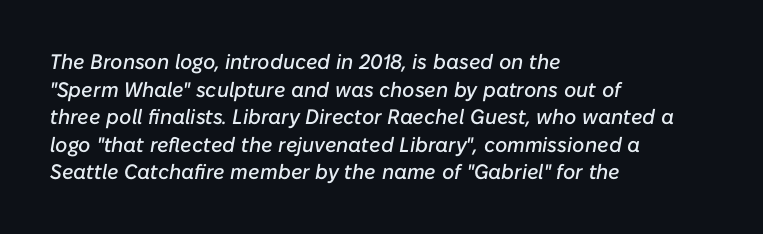
The image shows 21 px text type, italic (leaning right); set left-aligned, normal line spacing (1.31x), normal letter spacing, not underlined.
